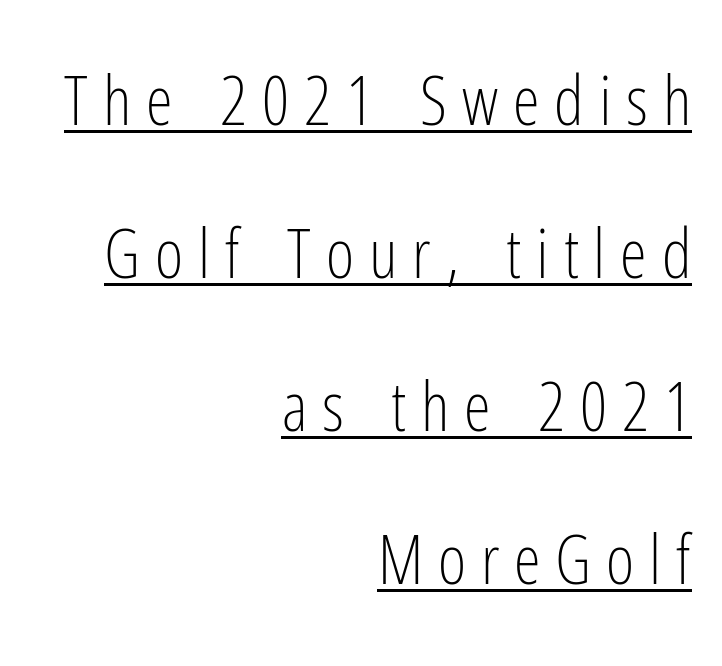
The image shows 68 px light, condensed sans-serif type, upright; set right-aligned, loose line spacing (2.25x), unusually wide letter spacing (+0.22 em), underlined; low stroke contrast and a medium x-height.
